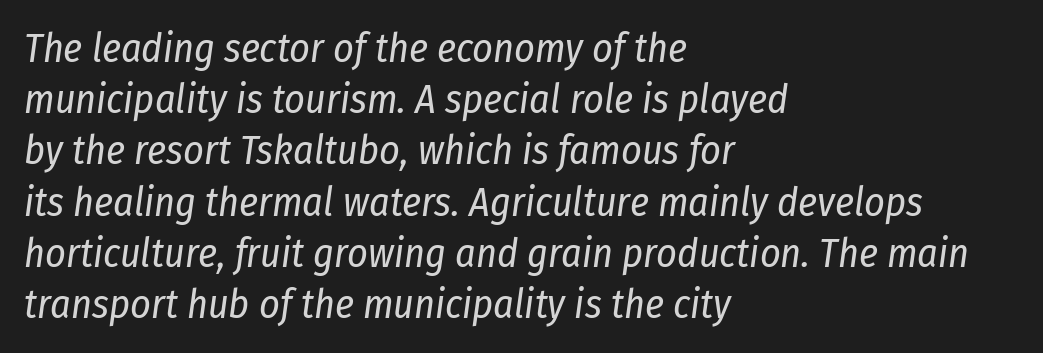
{"italic": "yes", "lean": "right", "slant_degrees": 8, "bold": "no", "weight": "regular", "width": "condensed", "stroke_contrast": "low", "x_height": "medium", "monospaced": "no", "underline": "no", "align": "left", "line_spacing": "normal", "line_spacing_ratio": 1.28, "letter_spacing": "normal", "letter_spacing_em": 0.0, "glyph_px": 40}
